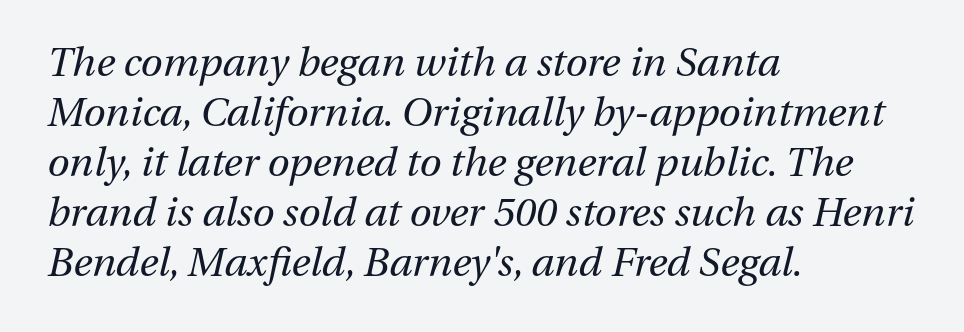
The image shows 40 px regular-weight type, italic (leaning right); set left-aligned, normal line spacing (1.25x), normal letter spacing, not underlined; medium stroke contrast and a medium x-height.
